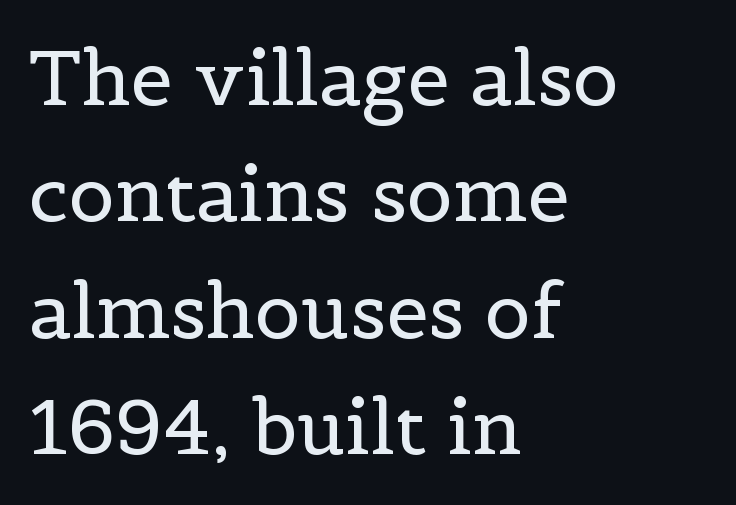
Q: Is the text bold? A: No.
Q: Is the text italic (slanted)? A: No, it is upright.
Q: Is the typeface a serif or a sans-serif typeface? A: Serif.
Q: Is the text underlined? A: No.
Q: How is the paragraph aligned? A: Left-aligned.
Q: Is the spacing between letters normal or unusually wide? A: Normal.
Q: Is the spacing between lines tight, normal or loose? A: Normal.
Q: Width (condensed, normal, or wide)? A: Normal.
Q: x-height? A: Medium.
Q: Monospaced? A: No.
